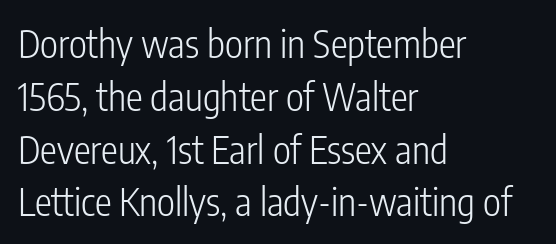
This rendering leaves character spacing at its baseline value. Each stroke keeps to a modest, everyday thickness or less. How would I describe the line gaps? Plain and ordinary. Quick note: underline off. The lines are quadded left.
